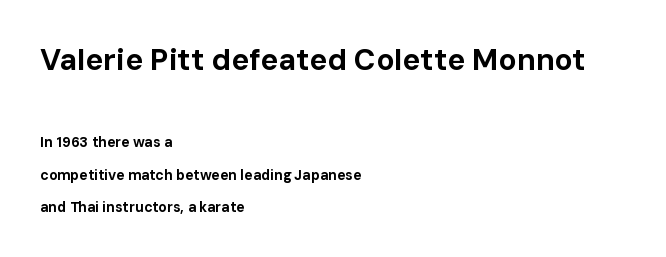
Q: Is the text bold? A: Yes.
Q: Is the text italic (slanted)? A: No, it is upright.
Q: Is the typeface a serif or a sans-serif typeface? A: Sans-serif.
Q: Is the text underlined? A: No.
Q: How is the paragraph aligned? A: Left-aligned.
Q: Is the spacing between letters normal or unusually wide? A: Normal.
Q: Is the spacing between lines tight, normal or loose? A: Loose.
Q: Which block of text is set in a larger size, the first (top) or the second (bottom)? A: The first (top) one.
Q: Width (condensed, normal, or wide)? A: Normal.
Q: Stroke contrast? A: Low.
Q: x-height? A: Medium.
Q: Monospaced? A: No.
